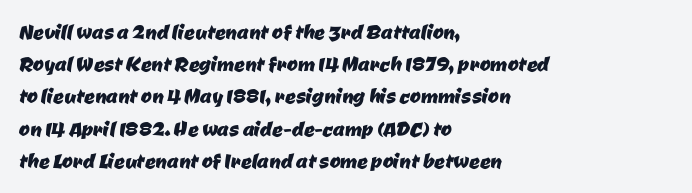
Q: Is the text underlined? A: No.
Q: How is the paragraph aligned? A: Left-aligned.
Q: Is the spacing between letters normal or unusually wide? A: Normal.
